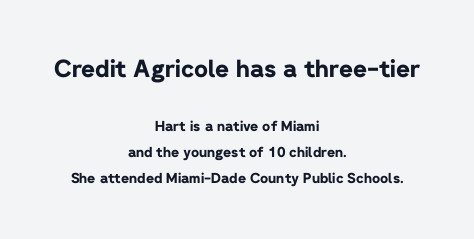
The image shows 24 px bold type, upright; set centered, line spacing 1.87x, normal letter spacing, not underlined; the first (top) block is 1.71x larger.
